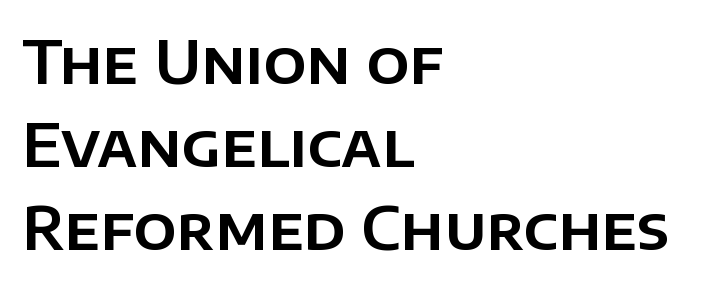
What kind of face is this? One without serifs — a sans. Each word holds together tightly as a unit, with standard inter-letter gaps. Evenly set lines give the paragraph a standard silhouette. Do the characters align in a grid? No, the font is proportional. No word sits above an underline.
